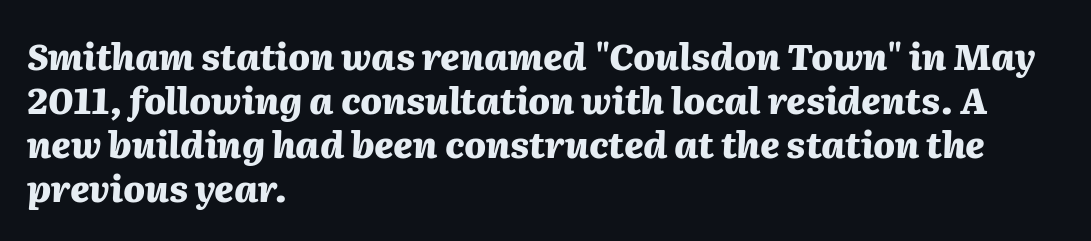
Short note: letters normally spaced. Do the characters align in a grid? No, the font is proportional. Each glyph is drawn with heavy, bold strokes. Notice how the stems are inclined rather than vertical — that's the hallmark of italics. Line starts are locked; line ends wander. Any mark beneath the type? The region is blank.
